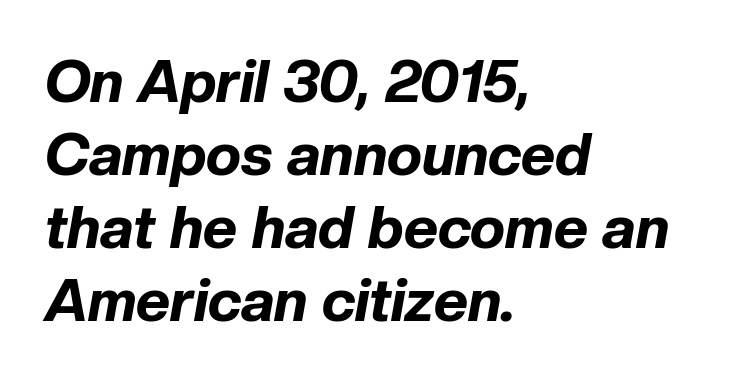
Q: Is the text bold? A: Yes.
Q: Is the text italic (slanted)? A: Yes, it leans right by about 10 degrees.
Q: Is the text underlined? A: No.
Q: How is the paragraph aligned? A: Left-aligned.
Q: Is the spacing between letters normal or unusually wide? A: Normal.
Q: Width (condensed, normal, or wide)? A: Normal.
Q: Stroke contrast? A: Low.
Q: x-height? A: Medium.
Q: Monospaced? A: No.
